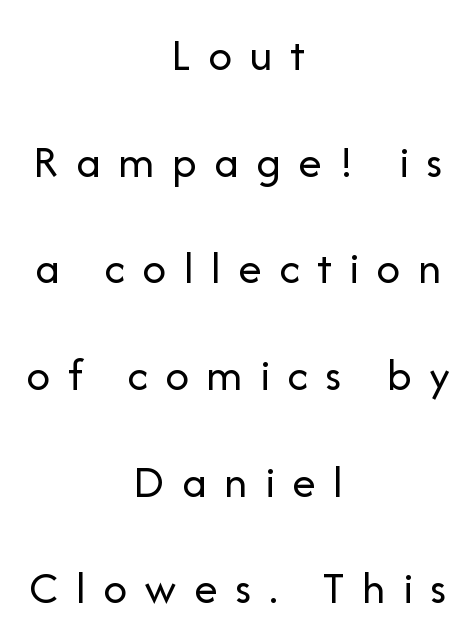
Q: Is the text bold? A: No.
Q: Is the text italic (slanted)? A: No, it is upright.
Q: Is the typeface a serif or a sans-serif typeface? A: Sans-serif.
Q: Is the text underlined? A: No.
Q: How is the paragraph aligned? A: Centered.
Q: Is the spacing between letters normal or unusually wide? A: Unusually wide.
Q: Is the spacing between lines tight, normal or loose? A: Loose.
Q: Width (condensed, normal, or wide)? A: Normal.
Q: Stroke contrast? A: Low.
Q: x-height? A: Medium.
Q: Monospaced? A: No.
